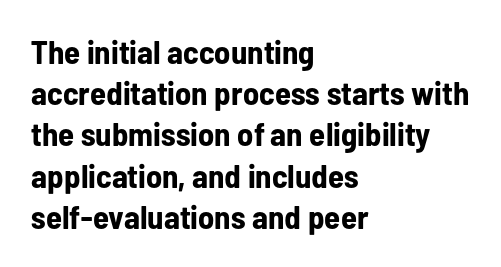
The image shows 33 px bold, condensed sans-serif type, upright; set left-aligned, normal line spacing (1.25x), normal letter spacing, not underlined; low stroke contrast and a medium x-height.
